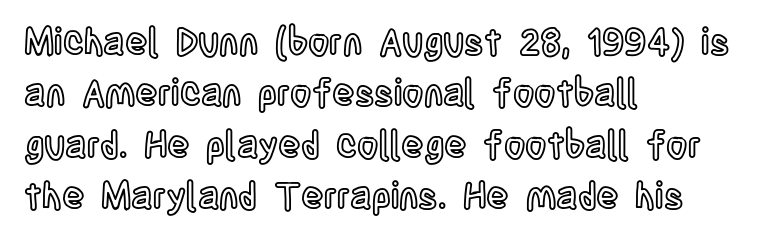
Posture: straight, roman, zero tilt. Short and long lines alike share a common starting point at left. Line spacing here is normal. Any mark beneath the type? The region is blank. Observe the ordinary spacing: letters are neighbours, not strangers. Spacing verdict: proportional, widths tailored to each character.
